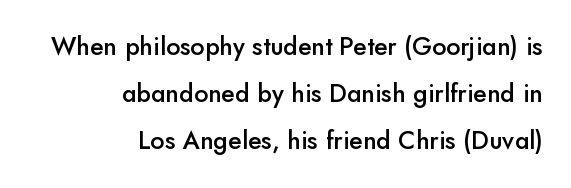
The image shows 25 px text type, upright; set right-aligned, line spacing 1.89x, normal letter spacing, not underlined.
